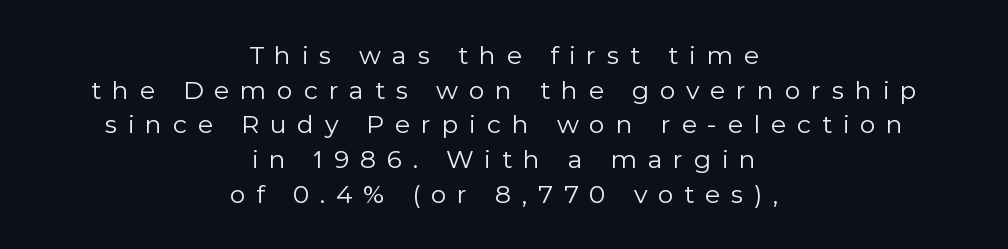
Q: Is the text bold? A: No.
Q: Is the text italic (slanted)? A: No, it is upright.
Q: Is the text underlined? A: No.
Q: How is the paragraph aligned? A: Centered.
Q: Is the spacing between letters normal or unusually wide? A: Unusually wide.
Q: Is the spacing between lines tight, normal or loose? A: Normal.
